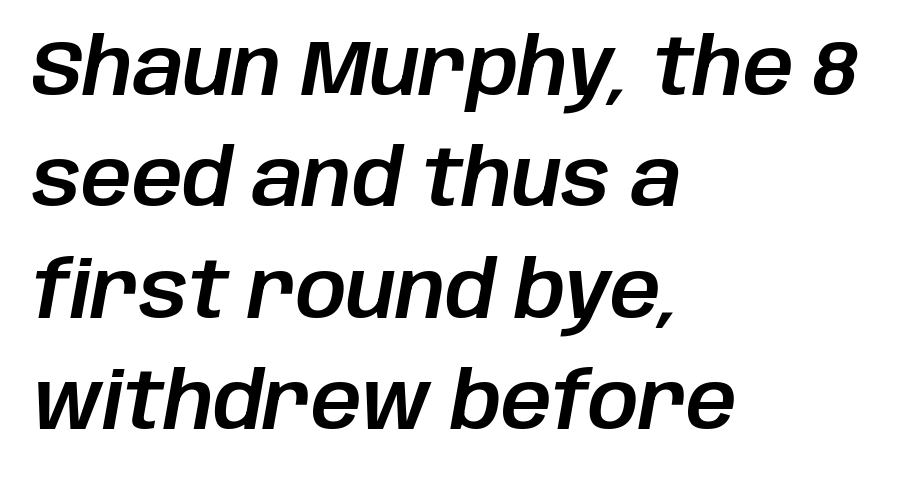
An italicized treatment has been applied to the whole sample. This sample has the flowing, uneven cadence of proportional lettering. In CSS terms this would be text-align: left. Anything drawn beneath the words? Only blank space.
